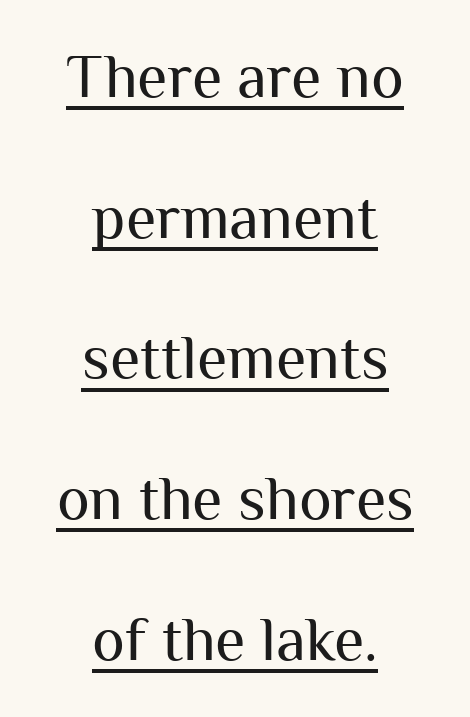
{"serif": "no", "italic": "no", "bold": "no", "weight": "regular", "width": "normal", "stroke_contrast": "medium", "x_height": "medium", "monospaced": "no", "underline": "yes", "align": "center", "line_spacing": "loose", "line_spacing_ratio": 2.27, "letter_spacing": "normal", "letter_spacing_em": 0.0, "glyph_px": 62}
